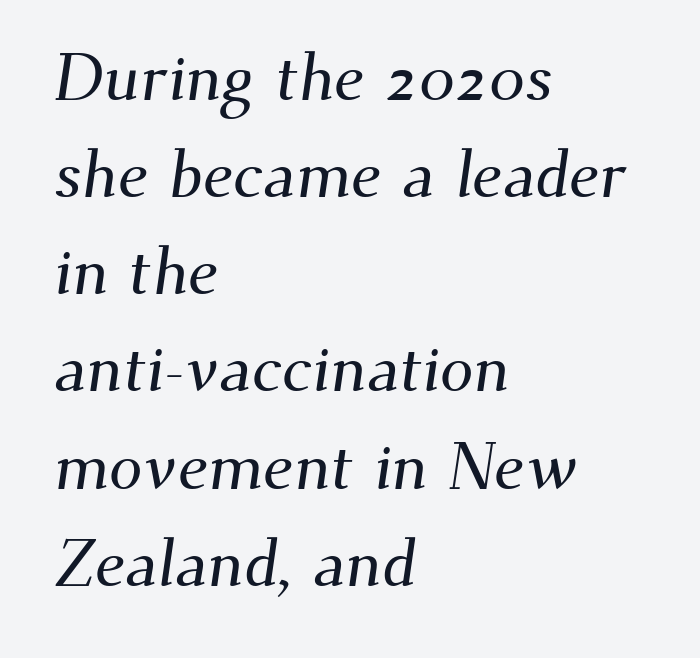
The image shows 67 px serif type; set left-aligned, normal line spacing (1.45x), normal letter spacing, not underlined; medium stroke contrast and a small x-height.
